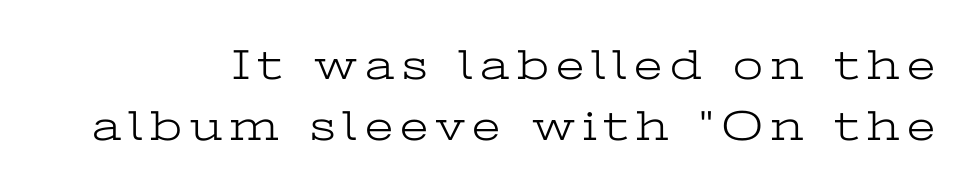
Compared with typical paragraphs, the rows here are spaced about the same. The type family on display is of the serif kind. Unbolded letterforms with no extra heft. Vertical strokes here are truly vertical. Honestly, there is no underline to notice here at all. Here the designer chose a conventional face with non-uniform glyph widths.
